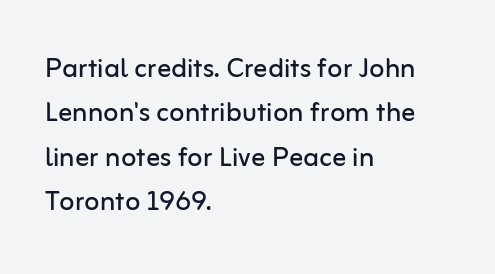
Here the designer chose a conventional face with non-uniform glyph widths. Letters rest on an invisible, unmarked baseline. Words appear dense and cohesive because spacing is normal. The glyphs in this specimen are sans serif.
